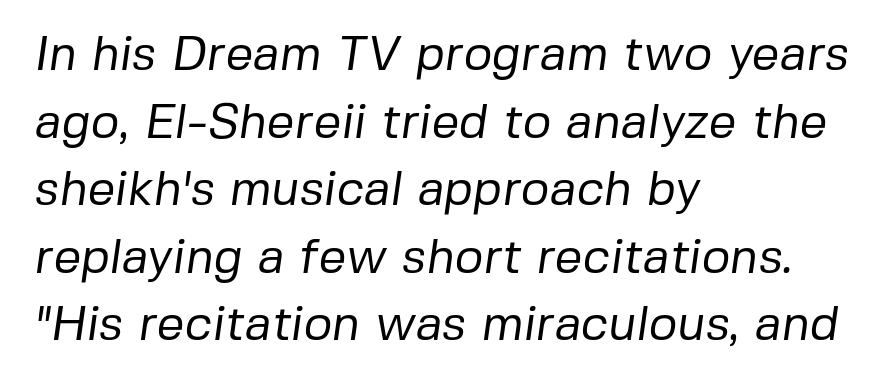
Here the designer chose a conventional face with non-uniform glyph widths. This is sans-serif lettering, the kind often seen on screens and signage. Descenders hang freely into open space. Here the glyphs are tracked normally, forming tight word shapes. The typesetting does not lean heavy: it is not bold. Alignment: flush left.
